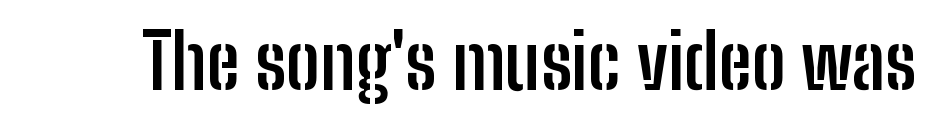
{"serif": "no", "italic": "no", "bold": "yes", "weight": "semibold", "width": "condensed", "stroke_contrast": "low", "x_height": "medium", "monospaced": "no", "underline": "no", "letter_spacing": "normal", "letter_spacing_em": 0.0, "glyph_px": 75}
